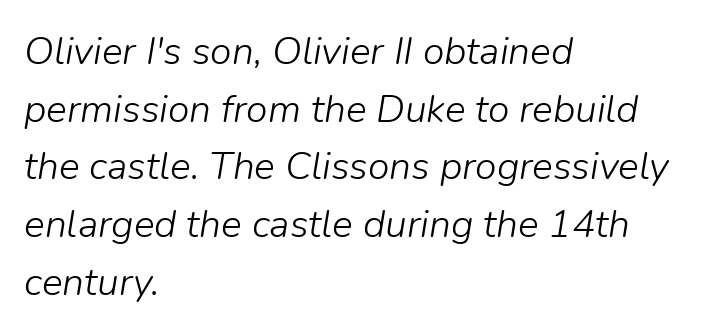
The image shows 39 px light type, italic (leaning right); set left-aligned, normal line spacing (1.48x), normal letter spacing, not underlined; low stroke contrast and a medium x-height.
